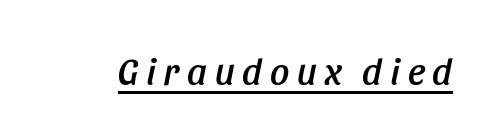
Q: Is the text italic (slanted)? A: Yes, it leans right by about 11 degrees.
Q: Is the text underlined? A: Yes.
Q: Is the spacing between letters normal or unusually wide? A: Unusually wide.
Q: Width (condensed, normal, or wide)? A: Condensed.
Q: Stroke contrast? A: Low.
Q: x-height? A: Large.
Q: Monospaced? A: No.
